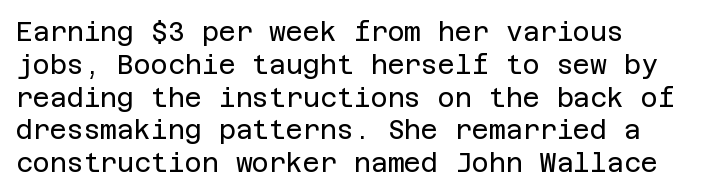
Q: Is the text bold? A: No.
Q: Is the text italic (slanted)? A: No, it is upright.
Q: Is the text underlined? A: No.
Q: How is the paragraph aligned? A: Left-aligned.
Q: Is the spacing between letters normal or unusually wide? A: Normal.
Q: Is the spacing between lines tight, normal or loose? A: Normal.
